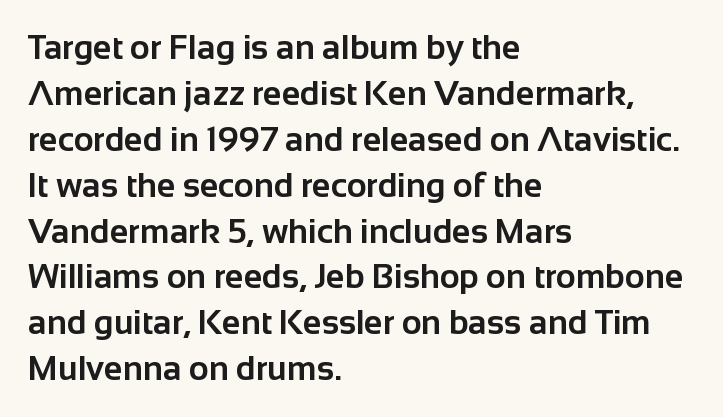
{"serif": "no", "italic": "no", "bold": "yes", "weight": "bold", "width": "normal", "stroke_contrast": "low", "x_height": "medium", "monospaced": "no", "underline": "no", "align": "left", "line_spacing": "normal", "line_spacing_ratio": 1.35, "letter_spacing": "normal", "letter_spacing_em": 0.0, "glyph_px": 34}
